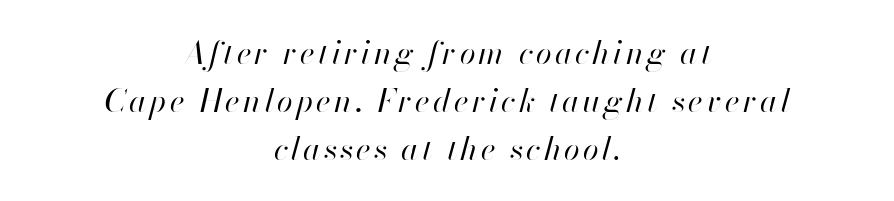
The image shows 32 px regular-weight type, italic (leaning right); set centered, normal line spacing (1.5x), not underlined; high stroke contrast and a small x-height.
